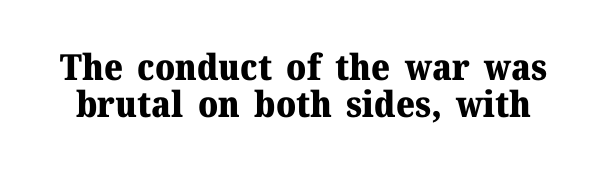
Vertical spacing — tight. The face used here is proportionally spaced, like ordinary book or web type. No extra tracking has been applied to these lines. Pretty heavy lettering here — definitely bold.
